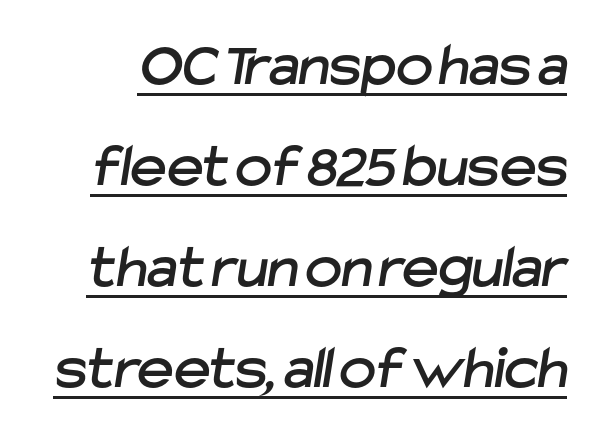
The image shows 62 px sans-serif type; set normal line spacing (1.63x), normal letter spacing, underlined; low stroke contrast and a medium x-height.
